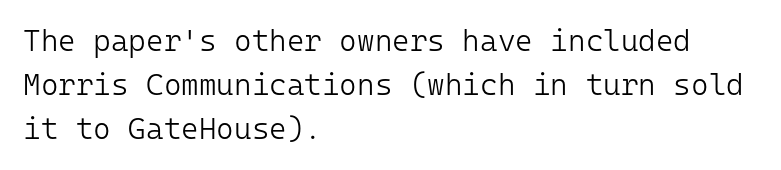
Q: Is the text bold? A: No.
Q: Is the text italic (slanted)? A: No, it is upright.
Q: Is the typeface a serif or a sans-serif typeface? A: Sans-serif.
Q: Is the text underlined? A: No.
Q: How is the paragraph aligned? A: Left-aligned.
Q: Is the spacing between letters normal or unusually wide? A: Normal.
Q: Is the spacing between lines tight, normal or loose? A: Normal.
Q: Width (condensed, normal, or wide)? A: Normal.
Q: Stroke contrast? A: Low.
Q: x-height? A: Medium.
Q: Monospaced? A: Yes.
